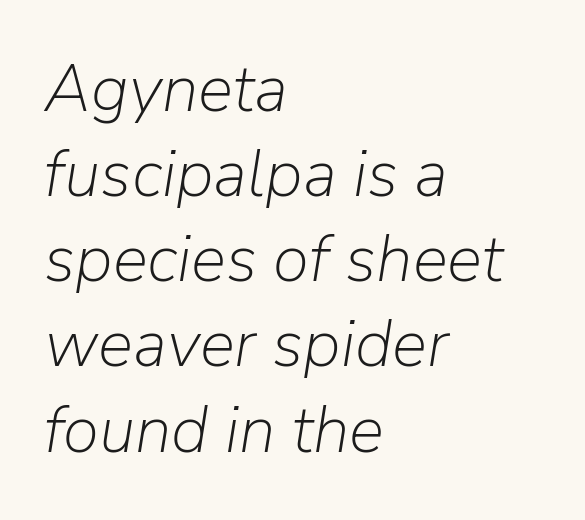
{"italic": "yes", "lean": "right", "slant_degrees": 9, "bold": "no", "weight": "light", "width": "normal", "stroke_contrast": "low", "x_height": "medium", "monospaced": "no", "underline": "no", "align": "left", "line_spacing": "normal", "line_spacing_ratio": 1.29, "letter_spacing": "normal", "letter_spacing_em": 0.0, "glyph_px": 66}
